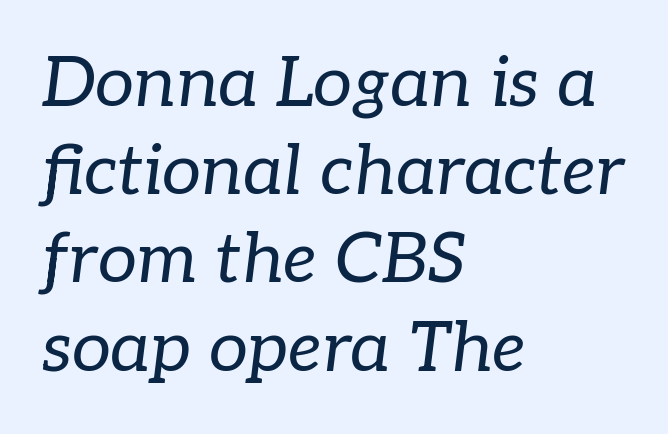
Q: Is the text bold? A: No.
Q: Is the text italic (slanted)? A: Yes, it leans right by about 7 degrees.
Q: Is the typeface a serif or a sans-serif typeface? A: Serif.
Q: Is the text underlined? A: No.
Q: How is the paragraph aligned? A: Left-aligned.
Q: Is the spacing between letters normal or unusually wide? A: Normal.
Q: Is the spacing between lines tight, normal or loose? A: Normal.
Q: Width (condensed, normal, or wide)? A: Normal.
Q: Stroke contrast? A: Low.
Q: x-height? A: Medium.
Q: Monospaced? A: No.
